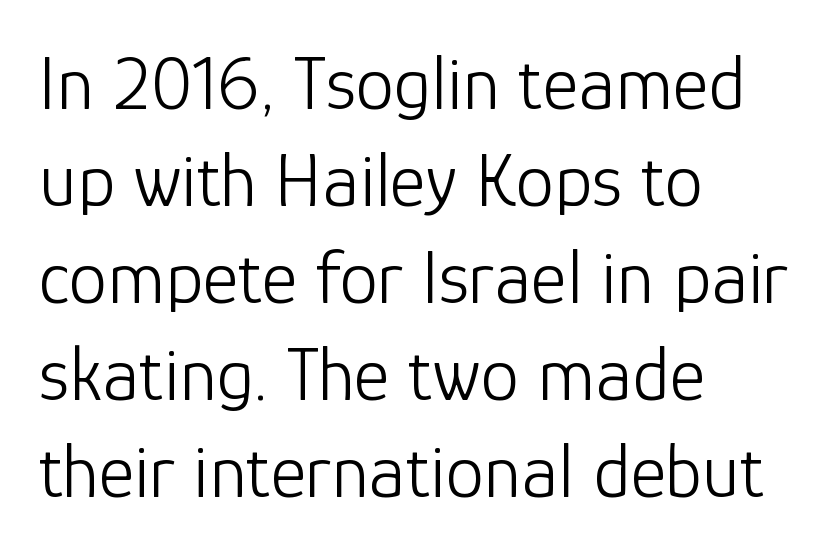
The image shows 77 px light sans-serif type, upright; set left-aligned, normal line spacing (1.26x), normal letter spacing, not underlined; low stroke contrast and a medium x-height.
